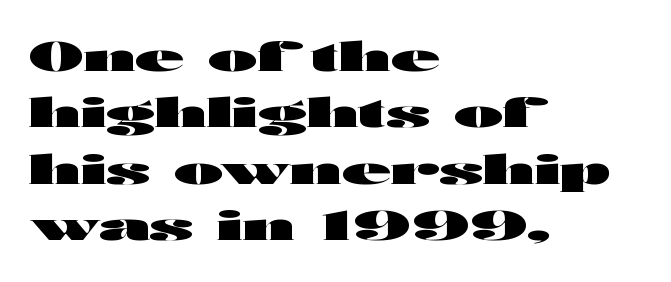
Q: Is the text bold? A: Yes.
Q: Is the text italic (slanted)? A: No, it is upright.
Q: Is the typeface a serif or a sans-serif typeface? A: Sans-serif.
Q: Is the text underlined? A: No.
Q: How is the paragraph aligned? A: Left-aligned.
Q: Is the spacing between letters normal or unusually wide? A: Normal.
Q: Is the spacing between lines tight, normal or loose? A: Normal.
Q: Width (condensed, normal, or wide)? A: Wide.
Q: Stroke contrast? A: High.
Q: x-height? A: Medium.
Q: Monospaced? A: No.
